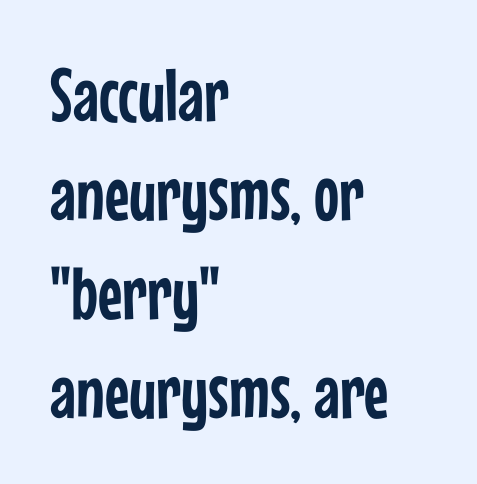
The image shows 75 px condensed sans-serif type, upright; set left-aligned, normal line spacing (1.32x), normal letter spacing, not underlined; low stroke contrast and a medium x-height.
